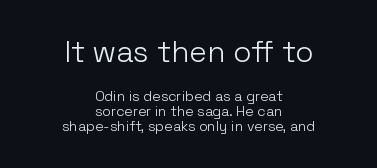
The image shows 30 px light sans-serif type, upright; set centered, tight line spacing (1.05x), normal letter spacing, not underlined; the first (top) block is 2.14x larger; low stroke contrast and a medium x-height.
